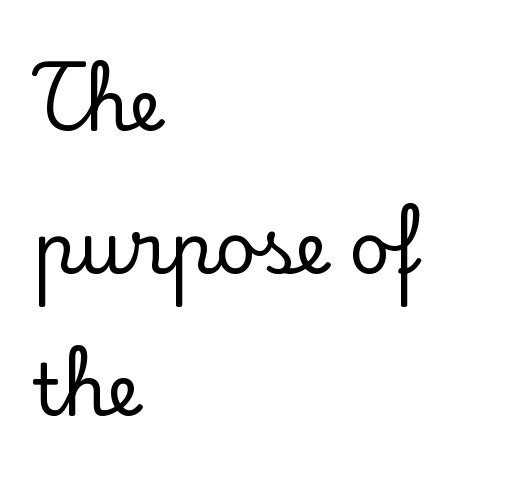
Q: Is the text italic (slanted)? A: No, it is upright.
Q: Is the typeface a serif or a sans-serif typeface? A: Serif.
Q: Is the text underlined? A: No.
Q: How is the paragraph aligned? A: Left-aligned.
Q: Is the spacing between letters normal or unusually wide? A: Normal.
Q: Is the spacing between lines tight, normal or loose? A: Loose.
Q: Width (condensed, normal, or wide)? A: Normal.
Q: Stroke contrast? A: Low.
Q: x-height? A: Small.
Q: Monospaced? A: No.
